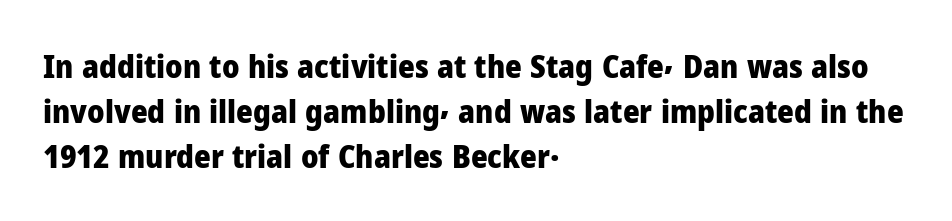
A typesetter would call this proportional, since set widths differ per character. Casual observation: everything's shoved over to the left. Students, note that the glyphs here touch the page at normal intervals. This block has exactly the height ordinary leading produces.
